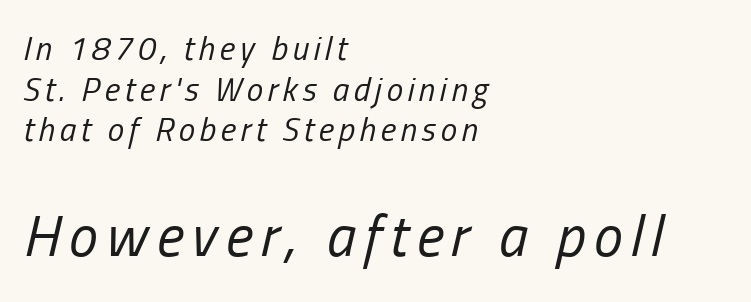
The typesetting does not lean heavy: it is not bold. No word sits above an underline. The more generous point size was reserved for the lower chunk. Do the characters align in a grid? No, the font is proportional. A typesetter would mark this as italic. Line beginnings align vertically; line endings do not.
